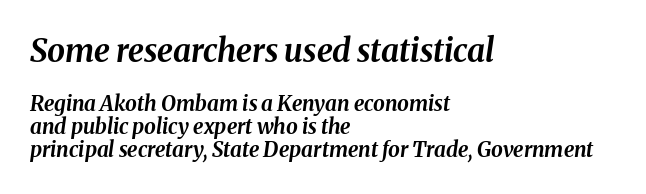
The image shows 32 px bold type, italic (leaning right); set left-aligned, tight line spacing (1.09x), normal letter spacing, not underlined; the first (top) block is 1.52x larger; medium stroke contrast and a medium x-height.
